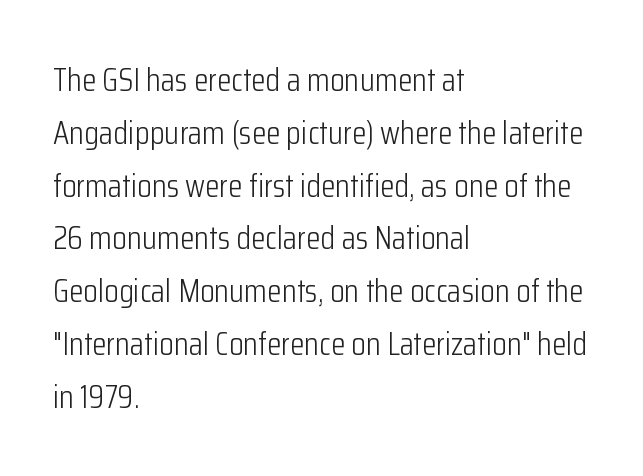
The image shows 33 px light, condensed sans-serif type, upright; set left-aligned, normal line spacing (1.6x), normal letter spacing, not underlined; low stroke contrast and a medium x-height.
